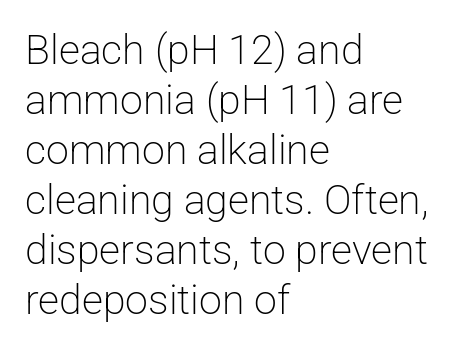
On a weight scale, this lands at 450 or below. A typesetter would call this proportional, since set widths differ per character. The letters stand straight up with perfectly vertical stems. Nothing unusual about the tracking: characters are spaced as the font intends. This rendering employs a face without finishing strokes, i.e., a sans-serif.
